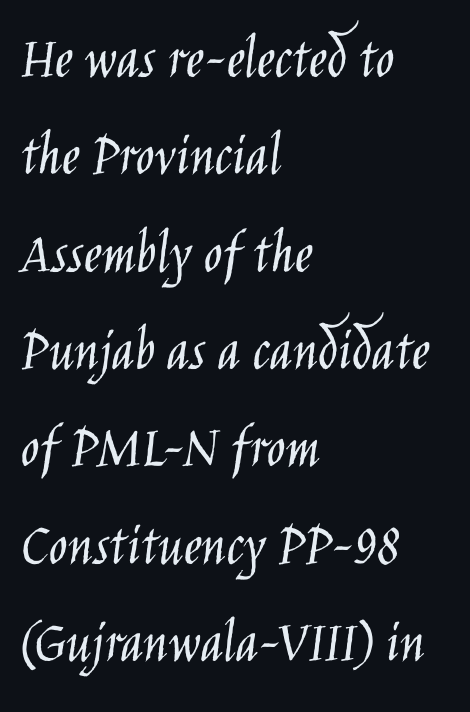
The passage shown is typed in a proportional face where columns would drift. The lines sit at an ordinary, default distance from one another. Heaviness? Minimal to ordinary, like unemphasized prose. The face used here is rendered with its standard letterfit. Descender tails drop into unmarked territory.
